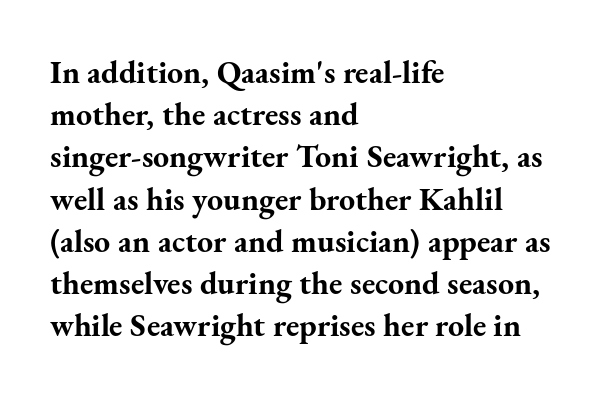
Q: Is the text bold? A: Yes.
Q: Is the text italic (slanted)? A: No, it is upright.
Q: Is the typeface a serif or a sans-serif typeface? A: Serif.
Q: Is the text underlined? A: No.
Q: How is the paragraph aligned? A: Left-aligned.
Q: Is the spacing between letters normal or unusually wide? A: Normal.
Q: Is the spacing between lines tight, normal or loose? A: Normal.
Q: Width (condensed, normal, or wide)? A: Normal.
Q: Stroke contrast? A: Medium.
Q: x-height? A: Small.
Q: Monospaced? A: No.
